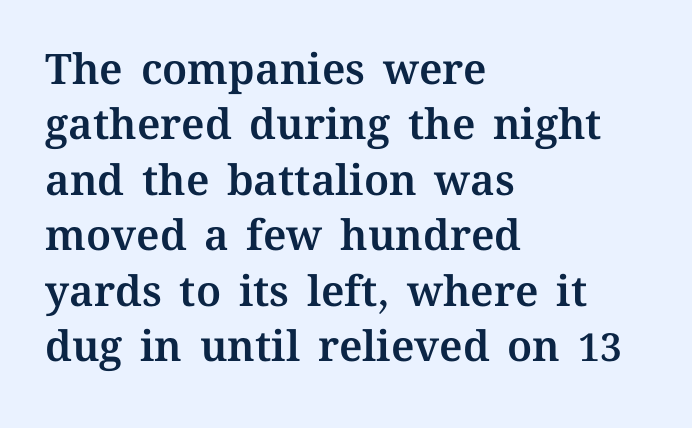
The image shows 42 px text type, upright; set left-aligned, normal line spacing (1.32x), normal letter spacing, not underlined; medium stroke contrast and a medium x-height.
